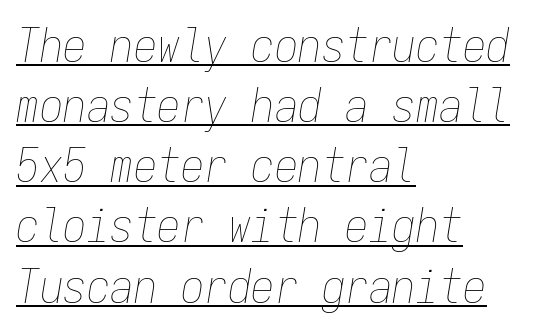
The image shows 47 px thin, condensed type, italic (leaning right), monospaced; set left-aligned, normal line spacing (1.28x), normal letter spacing, underlined; low stroke contrast and a medium x-height.
